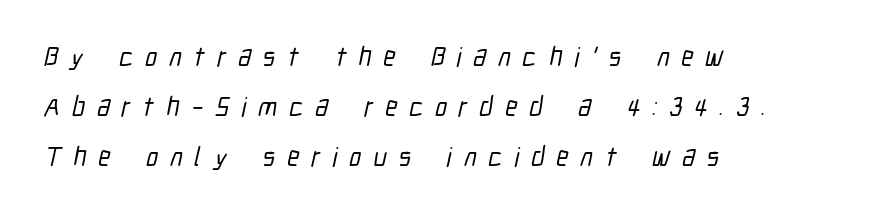
The image shows 27 px text type; set left-aligned, line spacing 1.86x, unusually wide letter spacing (+0.44 em), not underlined.
